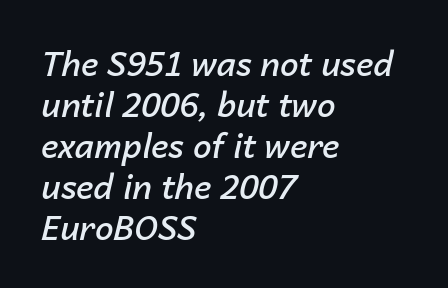
The zone under the glyphs is completely vacant. Varying glyph widths throughout — classic text-font behaviour. The glyphs have the mass of a demibold cut, below bold. What stands out about the letter spacing? Nothing — it is the standard amount.
